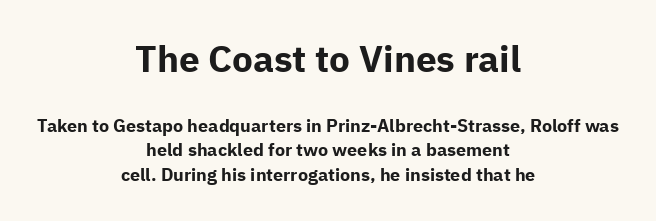
{"serif": "no", "italic": "no", "bold": "yes", "weight": "bold", "width": "normal", "stroke_contrast": "low", "x_height": "medium", "monospaced": "no", "underline": "no", "align": "center", "line_spacing": "normal", "line_spacing_ratio": 1.38, "letter_spacing": "normal", "letter_spacing_em": 0.0, "larger_block": "first", "size_ratio": 2.06, "glyph_px": 37}
